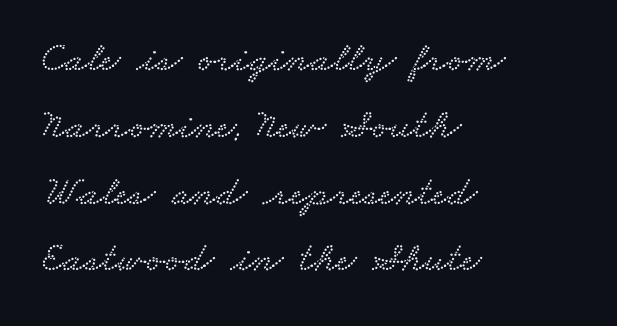
The face used here is proportionally spaced, like ordinary book or web type. Look at the tracking — it's just the regular setting, nothing added. The paragraph shown leans on its left margin. A clean baseline with only descenders dipping below it. Is there much room between lines? A standard amount, neither cramped nor airy.
